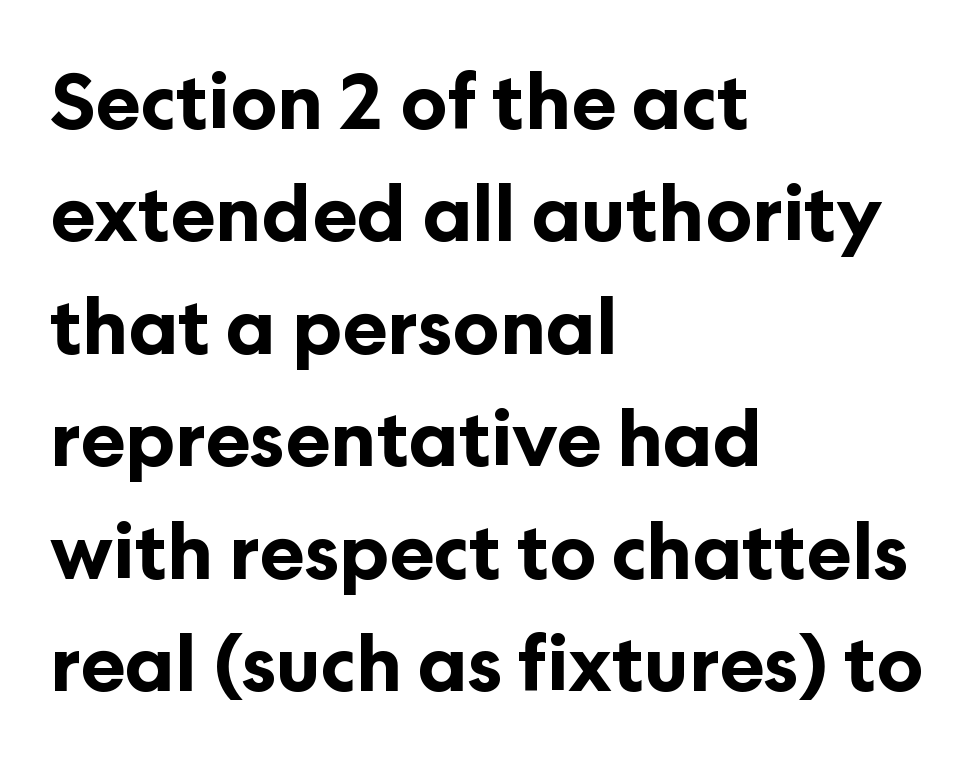
{"serif": "no", "italic": "no", "bold": "yes", "weight": "bold", "width": "normal", "stroke_contrast": "low", "x_height": "medium", "monospaced": "no", "underline": "no", "align": "left", "line_spacing": "normal", "line_spacing_ratio": 1.48, "letter_spacing": "normal", "letter_spacing_em": 0.0, "glyph_px": 76}
